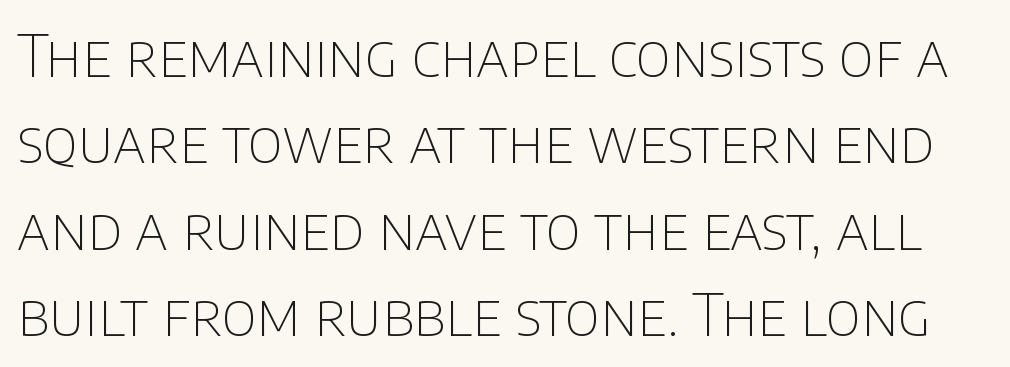
Q: Is the text bold? A: No.
Q: Is the text italic (slanted)? A: No, it is upright.
Q: Is the typeface a serif or a sans-serif typeface? A: Sans-serif.
Q: Is the text underlined? A: No.
Q: Is the spacing between letters normal or unusually wide? A: Normal.
Q: Is the spacing between lines tight, normal or loose? A: Normal.
Q: Width (condensed, normal, or wide)? A: Normal.
Q: Stroke contrast? A: Low.
Q: x-height? A: Large.
Q: Monospaced? A: No.
